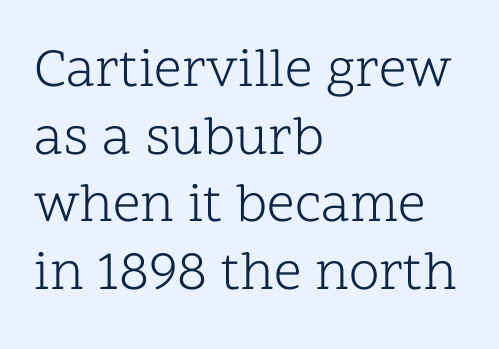
Is there any slant? The stems are plumb. The typeface has the unassuming heft of standard copy or less. The passage shown is typed in a proportional face where columns would drift. Only glyphs here, with clear space below each row. Caption: multi-line text, flush left, ragged right.
